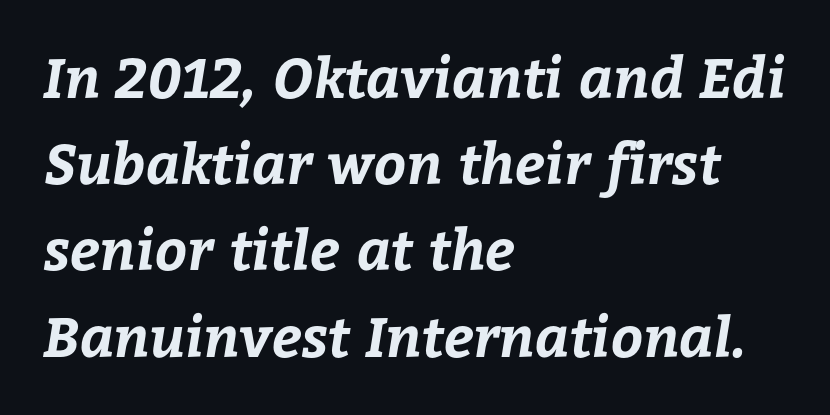
{"bold": "yes", "weight": "bold", "width": "normal", "stroke_contrast": "low", "x_height": "medium", "monospaced": "no", "underline": "no", "align": "left", "line_spacing": "normal", "line_spacing_ratio": 1.54, "letter_spacing": "normal", "letter_spacing_em": 0.0, "glyph_px": 56}
